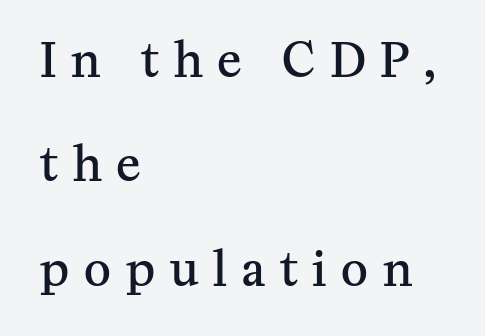
The image shows 46 px semibold serif type, upright; set left-aligned, loose line spacing (2.27x), unusually wide letter spacing (+0.32 em), not underlined; medium stroke contrast and a medium x-height.
